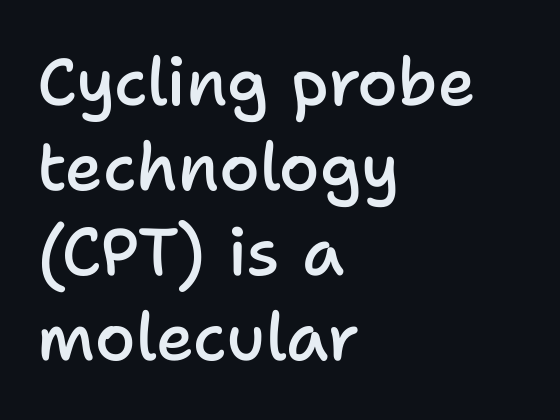
{"serif": "no", "italic": "no", "bold": "semi", "weight": "semibold", "width": "normal", "stroke_contrast": "low", "x_height": "medium", "monospaced": "no", "underline": "no", "align": "left", "line_spacing": "normal", "line_spacing_ratio": 1.29, "letter_spacing": "normal", "letter_spacing_em": 0.0, "glyph_px": 66}
